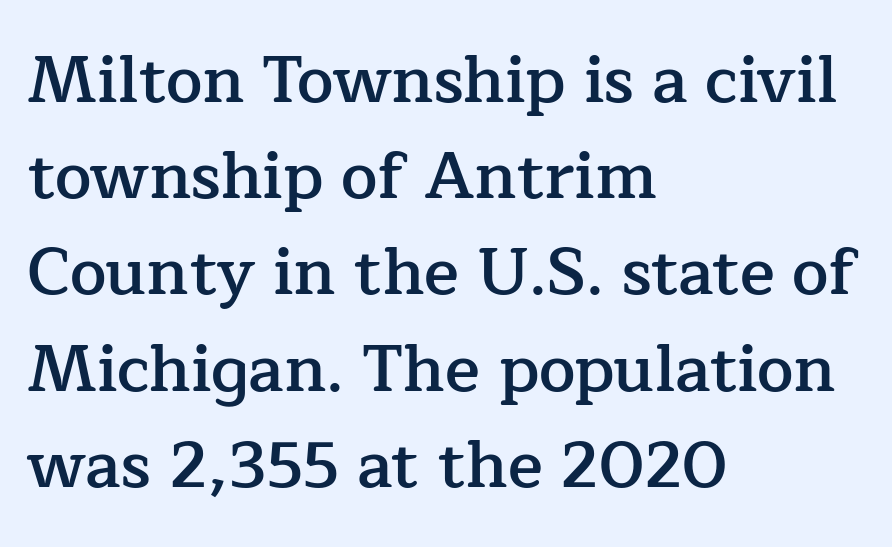
Letters rest on an invisible, unmarked baseline. The space between consecutive lines is moderate. Spacing verdict: proportional, widths tailored to each character. Typeset ragged right — the left edge is the straight one.
